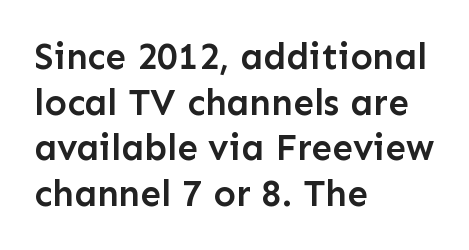
Q: Is the text bold? A: Semi-bold.
Q: Is the text italic (slanted)? A: No, it is upright.
Q: Is the typeface a serif or a sans-serif typeface? A: Sans-serif.
Q: Is the text underlined? A: No.
Q: How is the paragraph aligned? A: Left-aligned.
Q: Is the spacing between letters normal or unusually wide? A: Normal.
Q: Width (condensed, normal, or wide)? A: Normal.
Q: Stroke contrast? A: Low.
Q: x-height? A: Medium.
Q: Monospaced? A: No.
